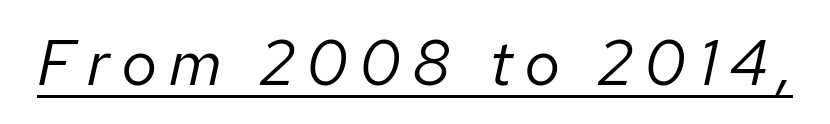
Style check: oblique. In designer terms, the underline attribute is active on this setting. The strokes are not fattened; the text isn't bold. Varying glyph widths throughout — classic text-font behaviour.
